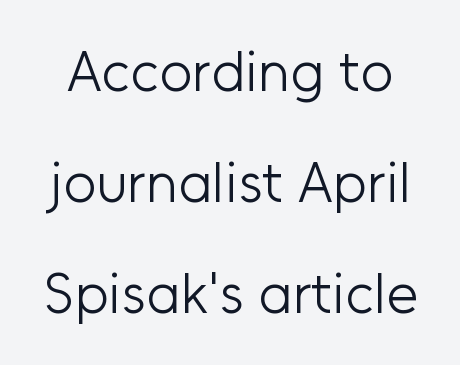
In terms of letterform style, serifs are entirely absent. The rendering keeps characters at their native spacing. The weight tops out at a normal text grade. Regarding leading, the lines here are spaced well apart.
